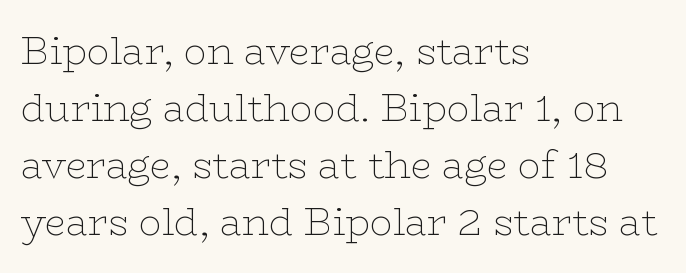
The image shows 38 px thin, wide serif type, upright; set left-aligned, normal line spacing (1.5x), normal letter spacing, not underlined; low stroke contrast and a medium x-height.
